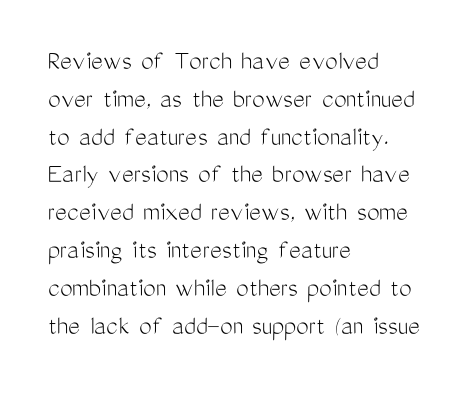
Q: Is the text bold? A: No.
Q: Is the text italic (slanted)? A: No, it is upright.
Q: Is the typeface a serif or a sans-serif typeface? A: Sans-serif.
Q: Is the text underlined? A: No.
Q: How is the paragraph aligned? A: Left-aligned.
Q: Is the spacing between letters normal or unusually wide? A: Normal.
Q: Is the spacing between lines tight, normal or loose? A: Normal.
Q: Width (condensed, normal, or wide)? A: Condensed.
Q: Stroke contrast? A: Medium.
Q: x-height? A: Medium.
Q: Monospaced? A: No.
